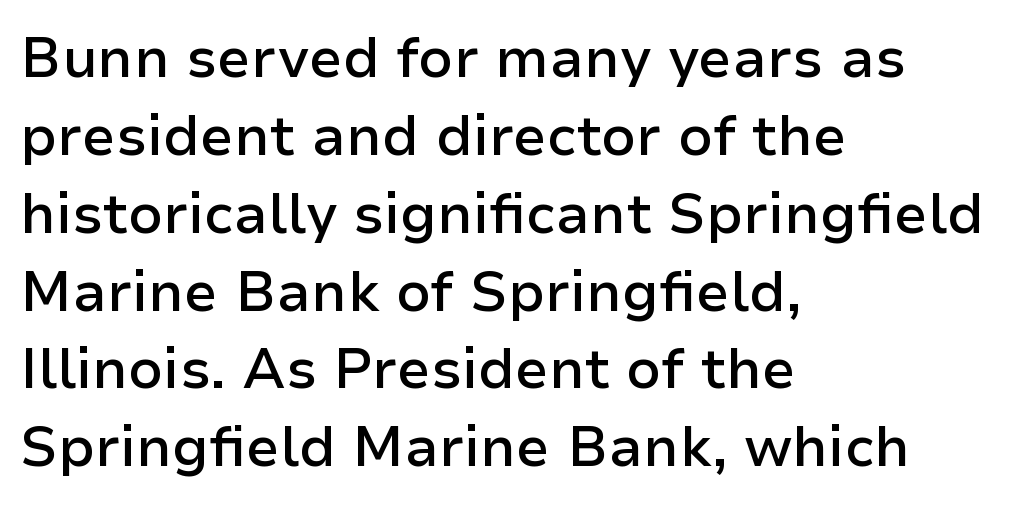
The type sits square on the baseline with zero lean. The typesetting leans somewhat heavy: a semibold. Here the designer chose a conventional face with non-uniform glyph widths. All the whitespace from short lines collects on the right.
